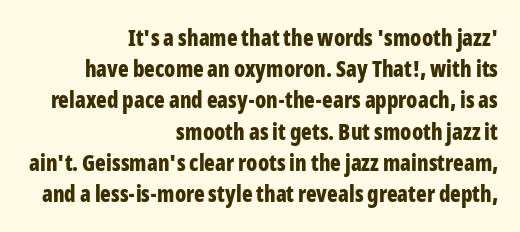
Q: Is the text bold? A: Yes.
Q: Is the text italic (slanted)? A: No, it is upright.
Q: Is the text underlined? A: No.
Q: How is the paragraph aligned? A: Right-aligned.
Q: Is the spacing between letters normal or unusually wide? A: Normal.
Q: Is the spacing between lines tight, normal or loose? A: Normal.
